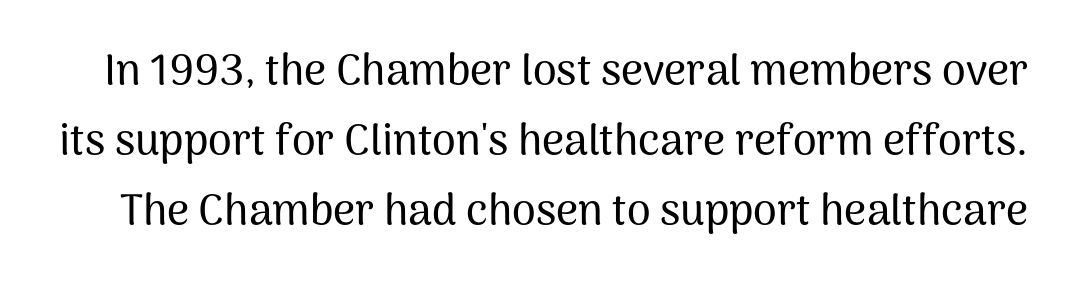
Each new line begins a customary step beneath the previous one. Observe the absence of serifs on each vertical stroke in this sample. Think of a printed novel: that variable character pitch is what you see here. Has an underline been added? It has not. Short note: letters normally spaced.
